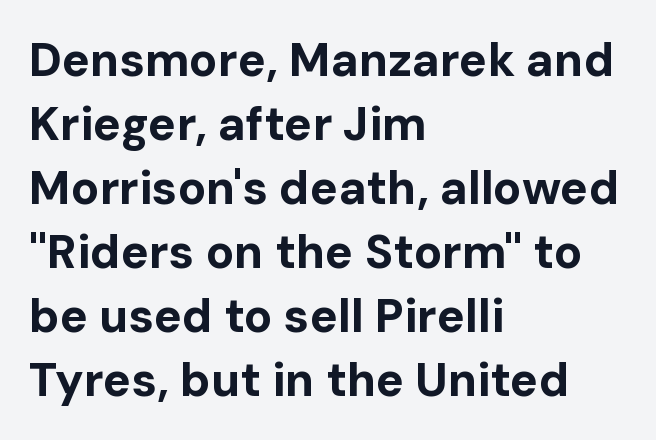
{"serif": "no", "italic": "no", "bold": "yes", "weight": "bold", "width": "normal", "stroke_contrast": "low", "x_height": "medium", "monospaced": "no", "underline": "no", "align": "left", "line_spacing": "normal", "line_spacing_ratio": 1.36, "letter_spacing": "normal", "letter_spacing_em": 0.0, "glyph_px": 47}
